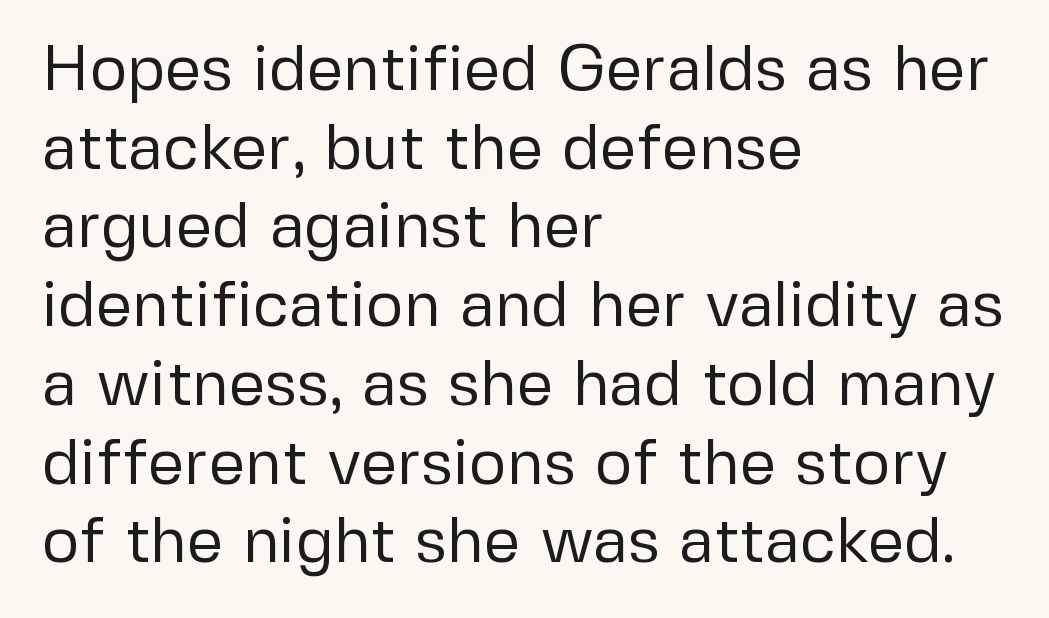
Caption: multi-line text, flush left, ragged right. There is no visible air inserted between adjacent glyphs. The space beneath each line is pristine and unruled. The font sits on the lighter half of the weight spectrum, regular included.
